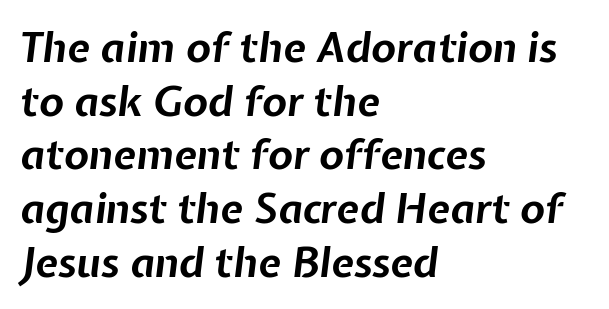
Q: Is the text bold? A: Yes.
Q: Is the text italic (slanted)? A: Yes, it leans right by about 7 degrees.
Q: Is the text underlined? A: No.
Q: How is the paragraph aligned? A: Left-aligned.
Q: Is the spacing between letters normal or unusually wide? A: Normal.
Q: Is the spacing between lines tight, normal or loose? A: Normal.
Q: Width (condensed, normal, or wide)? A: Normal.
Q: Stroke contrast? A: Low.
Q: x-height? A: Medium.
Q: Monospaced? A: No.
